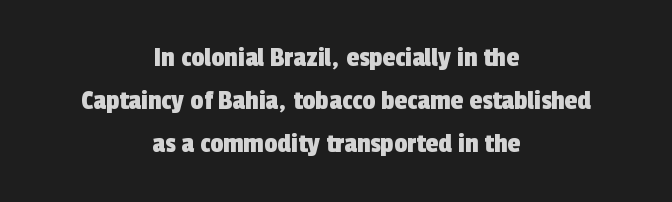
Regarding leading, the lines here are spaced in the standard way. Varying glyph widths throughout — classic text-font behaviour. Clear beneath every line of the passage. This is sans-serif lettering, the kind often seen on screens and signage. The text block is weighted toward neither margin, spreading evenly from the middle. A typesetter would call this zero additional tracking.
